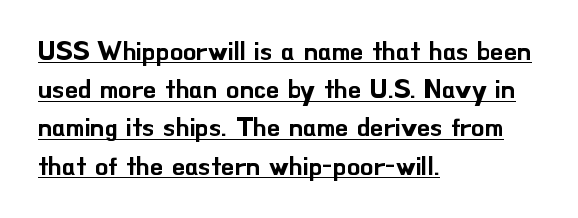
{"italic": "no", "underline": "yes", "align": "left", "line_spacing": "normal", "line_spacing_ratio": 1.47, "letter_spacing": "normal", "letter_spacing_em": 0.0, "glyph_px": 26}
